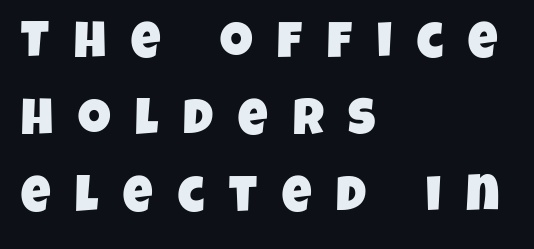
Q: Is the typeface a serif or a sans-serif typeface? A: Sans-serif.
Q: Is the text underlined? A: No.
Q: How is the paragraph aligned? A: Left-aligned.
Q: Is the spacing between letters normal or unusually wide? A: Unusually wide.
Q: Is the spacing between lines tight, normal or loose? A: Normal.
Q: Width (condensed, normal, or wide)? A: Condensed.
Q: Stroke contrast? A: Low.
Q: x-height? A: Large.
Q: Monospaced? A: No.
